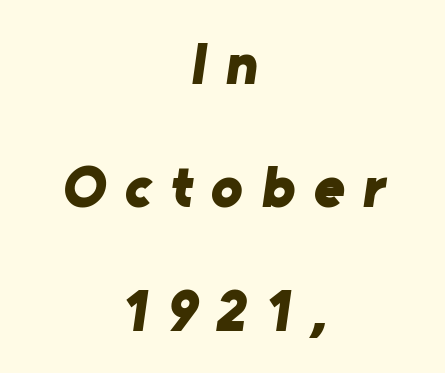
{"serif": "no", "bold": "yes", "weight": "bold", "width": "normal", "stroke_contrast": "low", "x_height": "medium", "monospaced": "no", "underline": "no", "align": "center", "line_spacing": "loose", "line_spacing_ratio": 2.09, "letter_spacing": "wide", "letter_spacing_em": 0.32, "glyph_px": 59}
